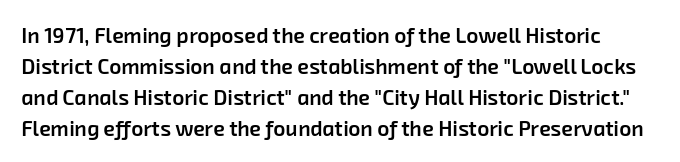
Q: Is the text bold? A: Semi-bold.
Q: Is the text underlined? A: No.
Q: Is the spacing between letters normal or unusually wide? A: Normal.
Q: Is the spacing between lines tight, normal or loose? A: Normal.
